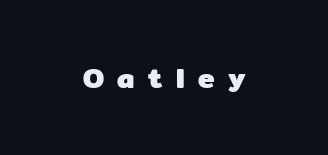
The image shows 28 px heavy sans-serif type, upright; set centered, unusually wide letter spacing (+0.48 em), not underlined; low stroke contrast and a medium x-height.
